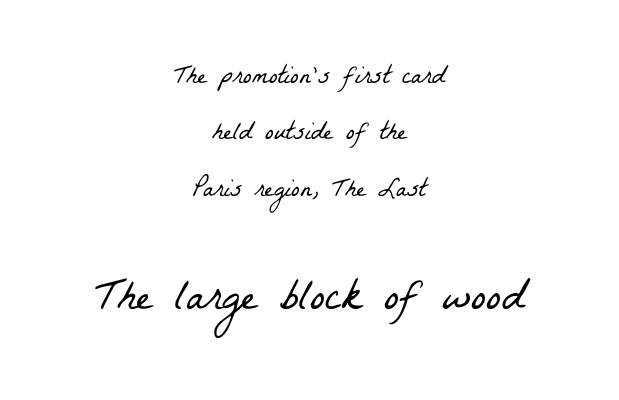
{"serif": "yes", "bold": "no", "weight": "light", "width": "condensed", "stroke_contrast": "low", "x_height": "medium", "monospaced": "no", "underline": "no", "align": "center", "line_spacing": "loose", "line_spacing_ratio": 2.17, "letter_spacing": "normal", "letter_spacing_em": 0.0, "larger_block": "second", "size_ratio": 1.73, "glyph_px": 45}
